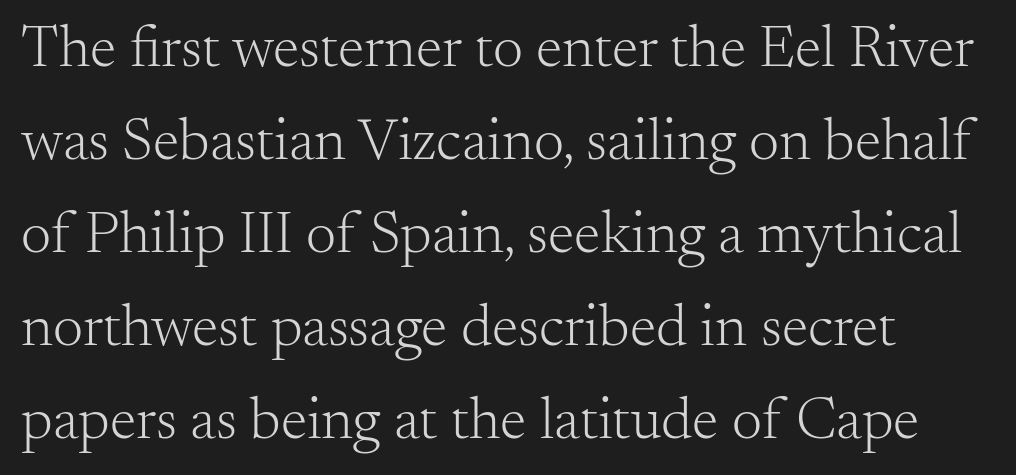
Q: Is the text bold? A: No.
Q: Is the text italic (slanted)? A: No, it is upright.
Q: Is the typeface a serif or a sans-serif typeface? A: Serif.
Q: Is the text underlined? A: No.
Q: How is the paragraph aligned? A: Left-aligned.
Q: Is the spacing between letters normal or unusually wide? A: Normal.
Q: Is the spacing between lines tight, normal or loose? A: Normal.
Q: Width (condensed, normal, or wide)? A: Normal.
Q: Stroke contrast? A: Medium.
Q: x-height? A: Small.
Q: Monospaced? A: No.
